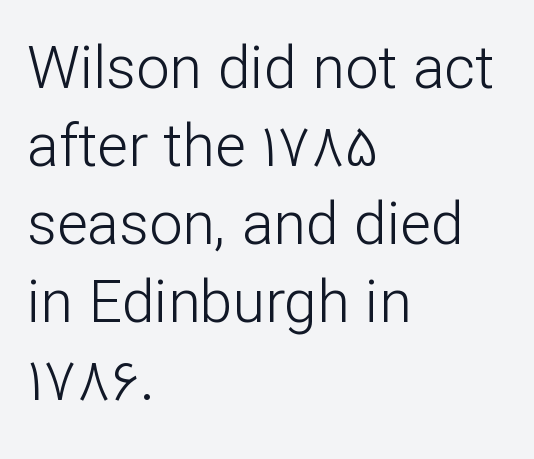
Q: Is the text bold? A: No.
Q: Is the text italic (slanted)? A: No, it is upright.
Q: Is the typeface a serif or a sans-serif typeface? A: Sans-serif.
Q: Is the text underlined? A: No.
Q: How is the paragraph aligned? A: Left-aligned.
Q: Is the spacing between letters normal or unusually wide? A: Normal.
Q: Is the spacing between lines tight, normal or loose? A: Normal.
Q: Width (condensed, normal, or wide)? A: Normal.
Q: Stroke contrast? A: Low.
Q: x-height? A: Medium.
Q: Monospaced? A: No.
